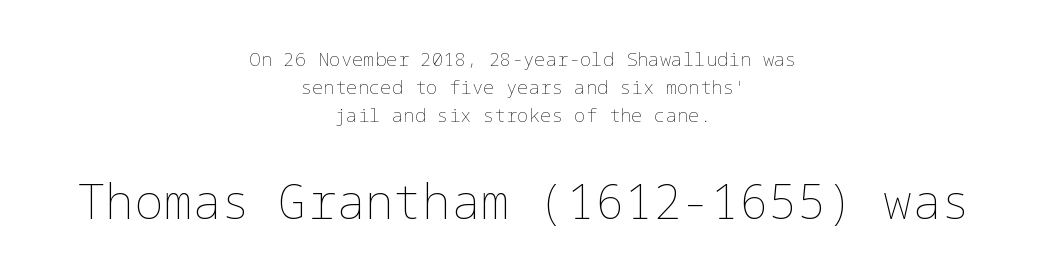
The image shows 48 px thin type, upright; set centered, normal line spacing (1.47x), normal letter spacing, not underlined; the second (bottom) block is 2.53x larger; low stroke contrast and a medium x-height.
